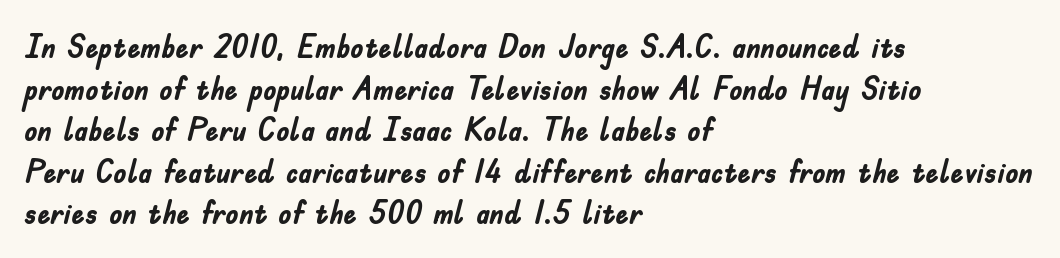
Q: Is the text bold? A: Yes.
Q: Is the text italic (slanted)? A: Yes.
Q: Is the typeface a serif or a sans-serif typeface? A: Sans-serif.
Q: Is the text underlined? A: No.
Q: How is the paragraph aligned? A: Left-aligned.
Q: Is the spacing between letters normal or unusually wide? A: Normal.
Q: Is the spacing between lines tight, normal or loose? A: Normal.
Q: Width (condensed, normal, or wide)? A: Condensed.
Q: Stroke contrast? A: Low.
Q: x-height? A: Small.
Q: Monospaced? A: No.
